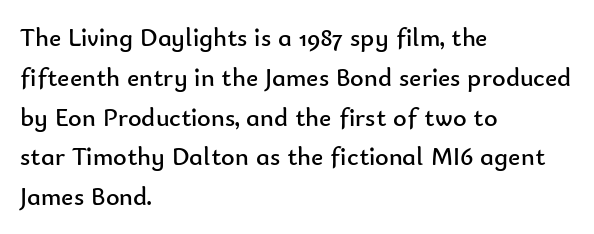
The image shows 26 px text type, upright; set left-aligned, normal line spacing (1.53x), normal letter spacing, not underlined.
